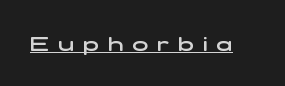
{"bold": "semi", "underline": "yes", "letter_spacing": "wide", "letter_spacing_em": 0.42, "glyph_px": 21}
